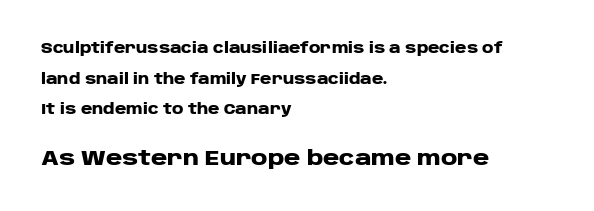
The image shows 20 px bold type, upright; set left-aligned, loose line spacing (2.18x), normal letter spacing, not underlined; the second (bottom) block is 1.43x larger.
